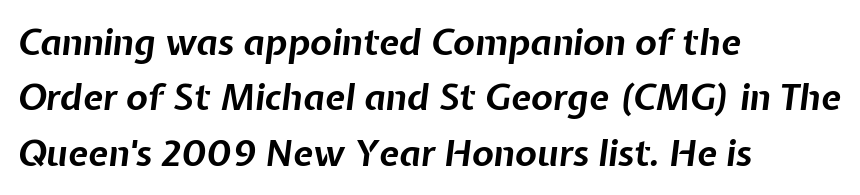
Q: Is the text bold? A: Yes.
Q: Is the text italic (slanted)? A: Yes, it leans right by about 7 degrees.
Q: Is the text underlined? A: No.
Q: How is the paragraph aligned? A: Left-aligned.
Q: Is the spacing between letters normal or unusually wide? A: Normal.
Q: Is the spacing between lines tight, normal or loose? A: Normal.
Q: Width (condensed, normal, or wide)? A: Normal.
Q: Stroke contrast? A: Low.
Q: x-height? A: Medium.
Q: Monospaced? A: No.
